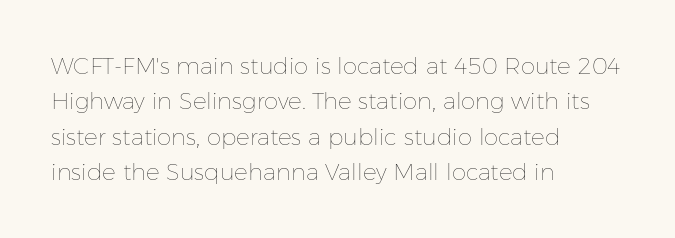
Q: Is the text bold? A: No.
Q: Is the text italic (slanted)? A: No, it is upright.
Q: Is the text underlined? A: No.
Q: How is the paragraph aligned? A: Left-aligned.
Q: Is the spacing between letters normal or unusually wide? A: Normal.
Q: Is the spacing between lines tight, normal or loose? A: Normal.
